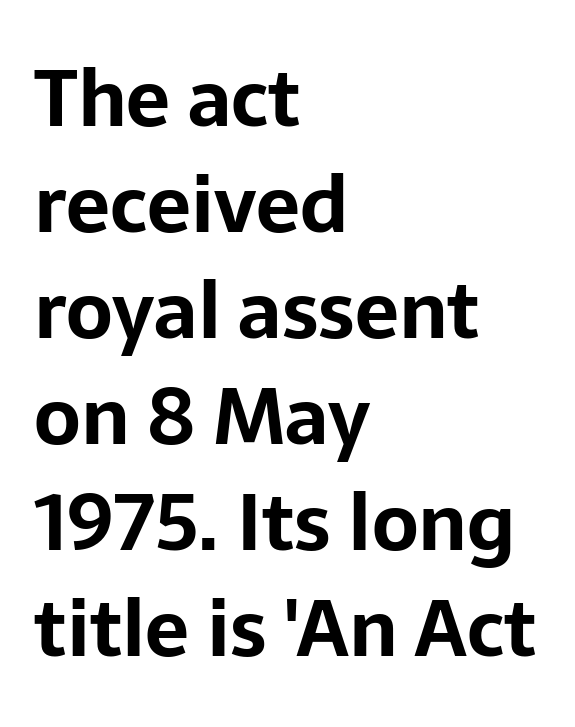
Q: Is the text bold? A: Yes.
Q: Is the text italic (slanted)? A: No, it is upright.
Q: Is the typeface a serif or a sans-serif typeface? A: Sans-serif.
Q: Is the text underlined? A: No.
Q: How is the paragraph aligned? A: Left-aligned.
Q: Is the spacing between letters normal or unusually wide? A: Normal.
Q: Is the spacing between lines tight, normal or loose? A: Normal.
Q: Width (condensed, normal, or wide)? A: Normal.
Q: Stroke contrast? A: Low.
Q: x-height? A: Medium.
Q: Monospaced? A: No.
